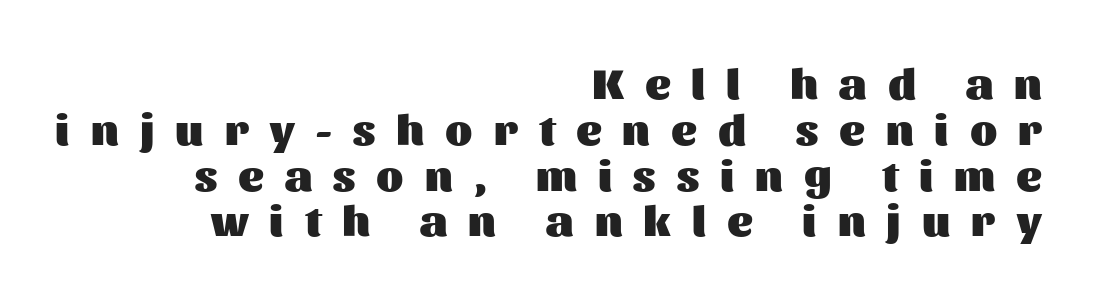
The image shows 44 px heavy sans-serif type, upright; set right-aligned, tight line spacing (1.04x), unusually wide letter spacing (+0.48 em), not underlined; medium stroke contrast and a medium x-height.
